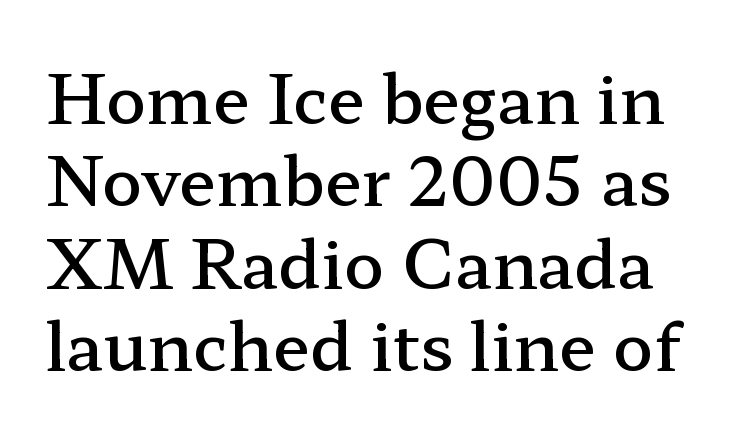
Q: Is the text bold? A: Semi-bold.
Q: Is the text italic (slanted)? A: No, it is upright.
Q: Is the typeface a serif or a sans-serif typeface? A: Serif.
Q: Is the text underlined? A: No.
Q: Is the spacing between letters normal or unusually wide? A: Normal.
Q: Width (condensed, normal, or wide)? A: Wide.
Q: Stroke contrast? A: Low.
Q: x-height? A: Medium.
Q: Monospaced? A: No.
